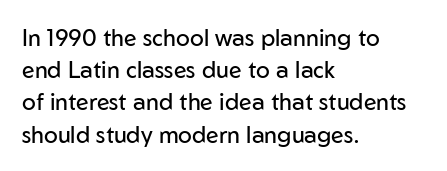
Q: Is the text bold? A: No.
Q: Is the text italic (slanted)? A: No, it is upright.
Q: Is the text underlined? A: No.
Q: How is the paragraph aligned? A: Left-aligned.
Q: Is the spacing between letters normal or unusually wide? A: Normal.
Q: Is the spacing between lines tight, normal or loose? A: Normal.
